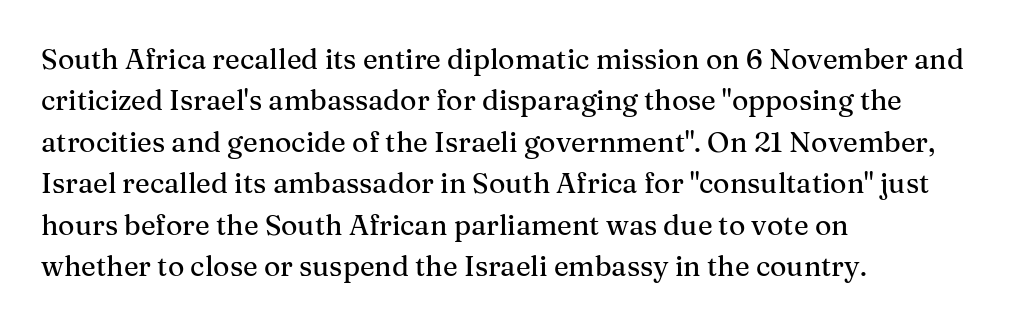
The image shows 28 px serif type, upright; set left-aligned, normal line spacing (1.48x), normal letter spacing, not underlined; medium stroke contrast and a medium x-height.
